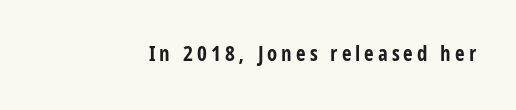
The image shows 21 px bold type, upright; set not underlined.
